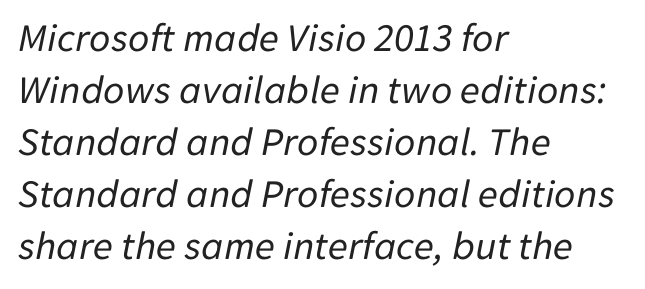
{"italic": "yes", "lean": "right", "slant_degrees": 11, "bold": "no", "weight": "regular", "width": "normal", "stroke_contrast": "low", "x_height": "medium", "monospaced": "no", "underline": "no", "align": "left", "line_spacing": "normal", "line_spacing_ratio": 1.27, "letter_spacing": "normal", "letter_spacing_em": 0.0, "glyph_px": 41}
